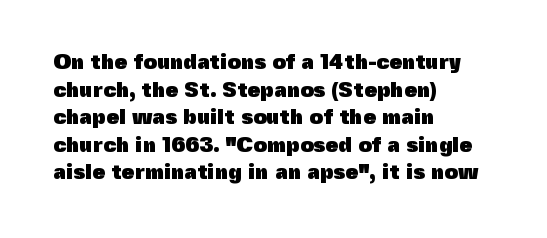
The image shows 21 px bold type, upright; set left-aligned, normal line spacing (1.31x), normal letter spacing, not underlined.
